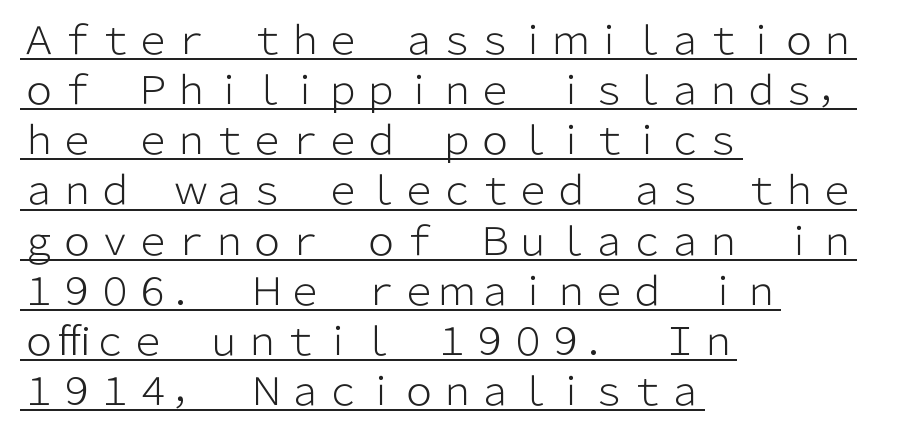
Style check: upright. Leftover space on each line is placed entirely after the last word. Are there feet on the stems? There aren't — it's a sans. Ink coverage per letter is moderate at most.
